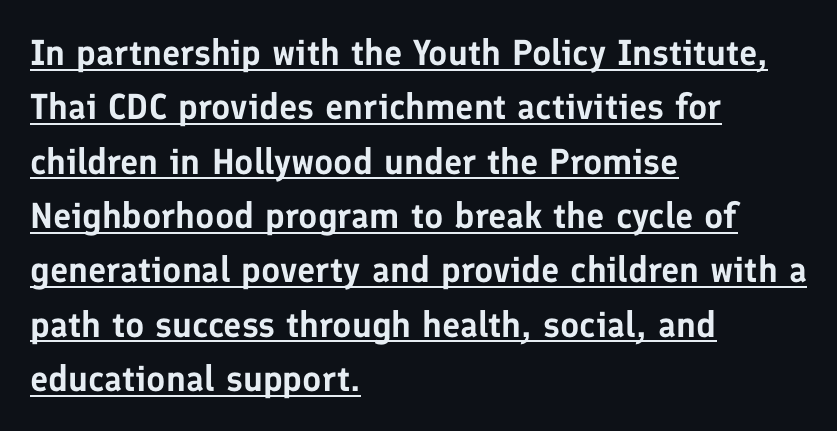
Q: Is the text italic (slanted)? A: No, it is upright.
Q: Is the typeface a serif or a sans-serif typeface? A: Sans-serif.
Q: Is the text underlined? A: Yes.
Q: How is the paragraph aligned? A: Left-aligned.
Q: Is the spacing between letters normal or unusually wide? A: Normal.
Q: Is the spacing between lines tight, normal or loose? A: Normal.
Q: Width (condensed, normal, or wide)? A: Normal.
Q: Stroke contrast? A: Low.
Q: x-height? A: Medium.
Q: Monospaced? A: No.
